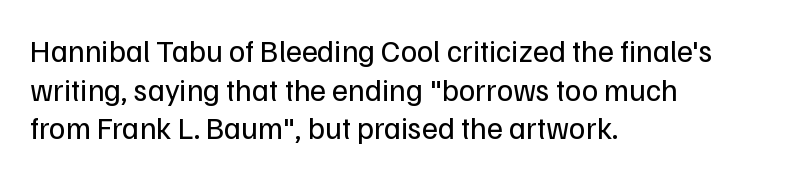
The image shows 31 px regular-weight sans-serif type, upright; set left-aligned, normal line spacing (1.25x), normal letter spacing, not underlined; low stroke contrast and a medium x-height.
